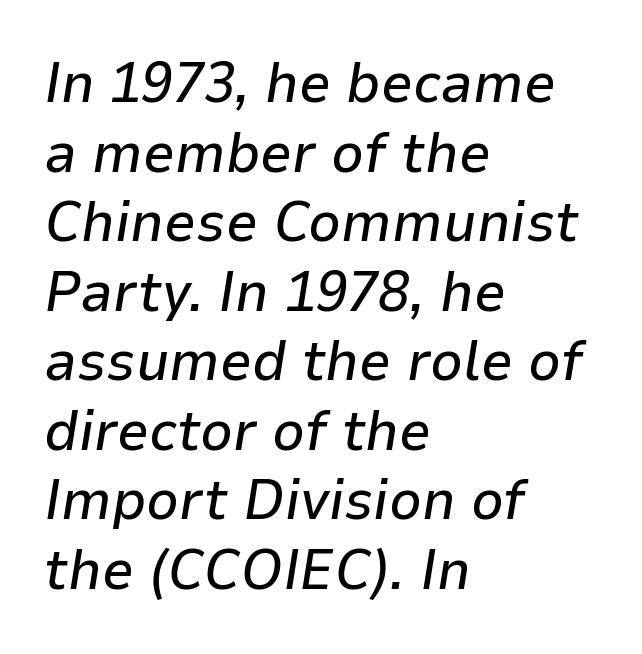
{"italic": "yes", "lean": "right", "slant_degrees": 9, "width": "normal", "stroke_contrast": "low", "x_height": "medium", "monospaced": "no", "underline": "no", "align": "left", "line_spacing_ratio": 1.22, "letter_spacing": "normal", "letter_spacing_em": 0.0, "glyph_px": 57}
